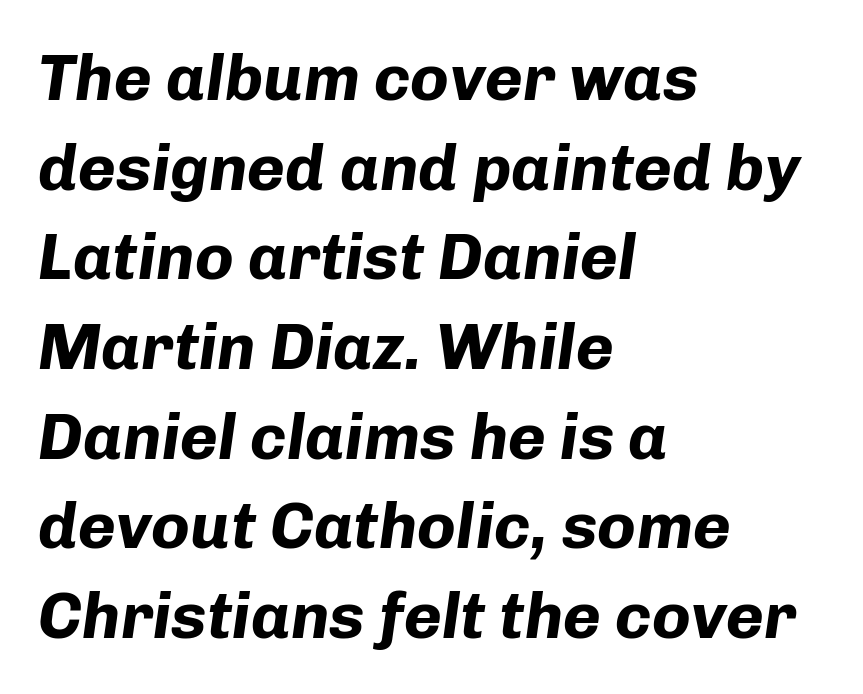
{"italic": "yes", "lean": "right", "slant_degrees": 8, "bold": "yes", "weight": "bold", "width": "normal", "stroke_contrast": "low", "x_height": "medium", "monospaced": "no", "underline": "no", "align": "left", "line_spacing": "normal", "line_spacing_ratio": 1.38, "letter_spacing": "normal", "letter_spacing_em": 0.0, "glyph_px": 65}
